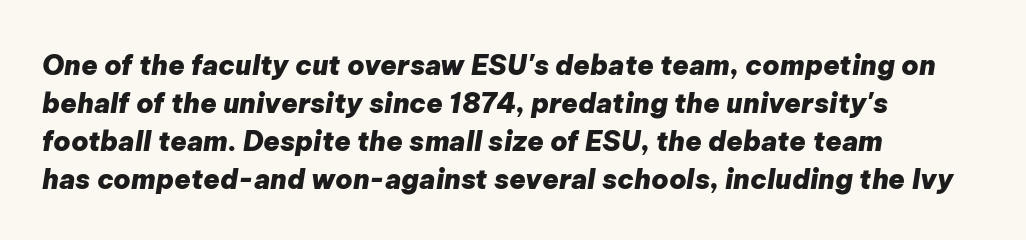
Compared with typical body copy, the letter spacing here is the same. This sample uses an oblique cut, with every glyph tilted off the vertical. Is the type bold? Yes — the strokes are clearly thick and heavy. Layout note: lines flush left.
